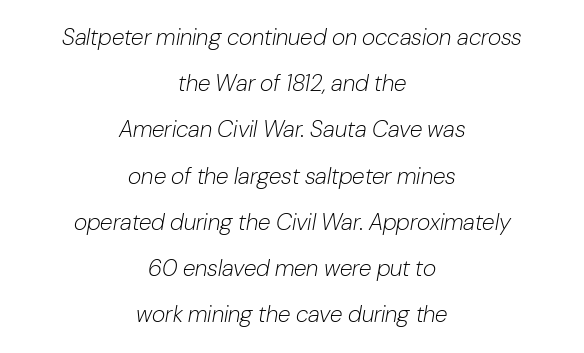
The image shows 23 px text type, italic (leaning right); set centered, loose line spacing (2.01x), normal letter spacing, not underlined.
